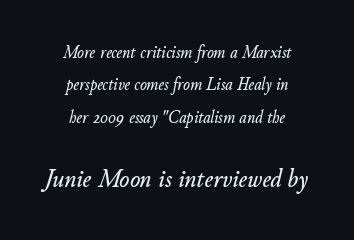
Q: Is the text italic (slanted)? A: Yes, it leans right by about 11 degrees.
Q: Is the text underlined? A: No.
Q: How is the paragraph aligned? A: Centered.
Q: Is the spacing between letters normal or unusually wide? A: Normal.
Q: Which block of text is set in a larger size, the first (top) or the second (bottom)? A: The second (bottom) one.
